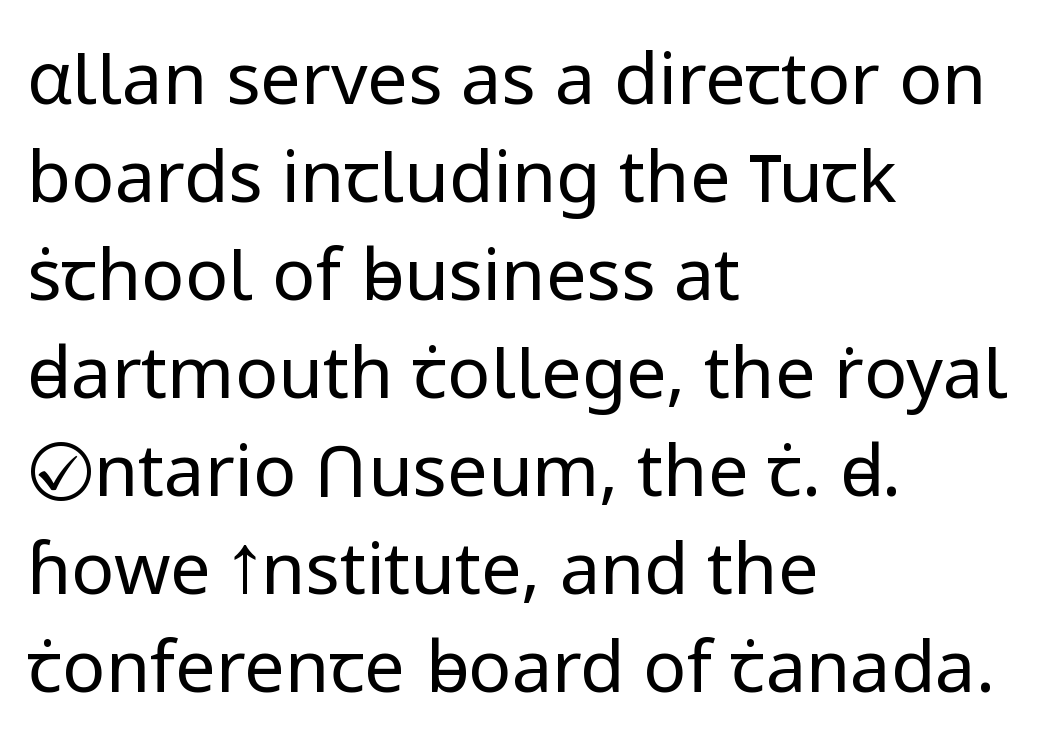
{"serif": "no", "italic": "no", "bold": "no", "weight": "regular", "width": "normal", "stroke_contrast": "low", "x_height": "medium", "monospaced": "no", "underline": "no", "align": "left", "line_spacing": "normal", "line_spacing_ratio": 1.36, "letter_spacing": "normal", "letter_spacing_em": 0.0, "glyph_px": 72}
